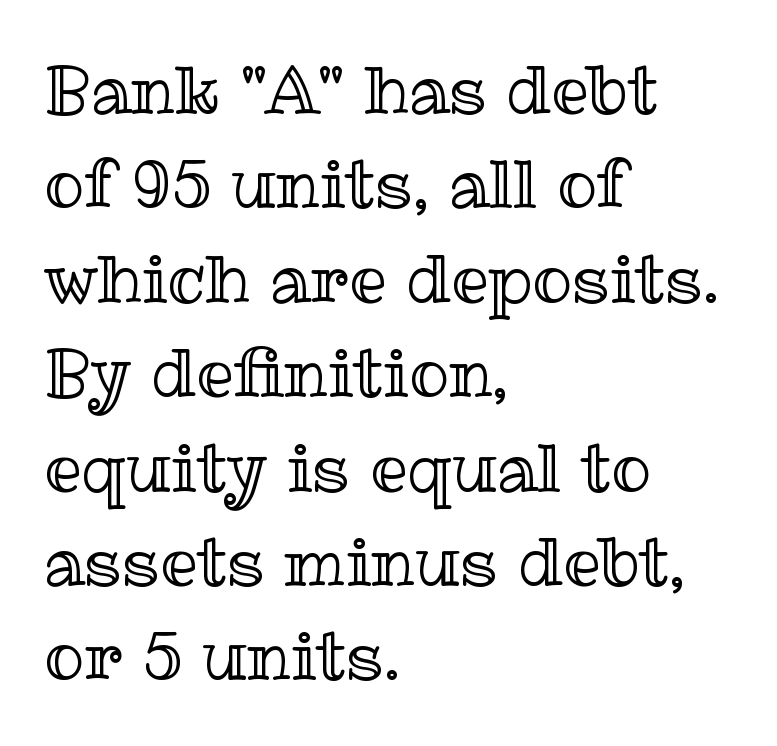
Q: Is the text italic (slanted)? A: No, it is upright.
Q: Is the text underlined? A: No.
Q: How is the paragraph aligned? A: Left-aligned.
Q: Is the spacing between letters normal or unusually wide? A: Normal.
Q: Is the spacing between lines tight, normal or loose? A: Normal.
Q: Width (condensed, normal, or wide)? A: Normal.
Q: x-height? A: Medium.
Q: Monospaced? A: No.
